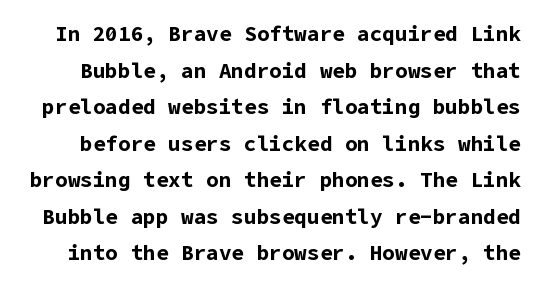
{"italic": "no", "bold": "yes", "underline": "no", "line_spacing_ratio": 1.74, "letter_spacing": "normal", "letter_spacing_em": 0.0, "glyph_px": 21}
